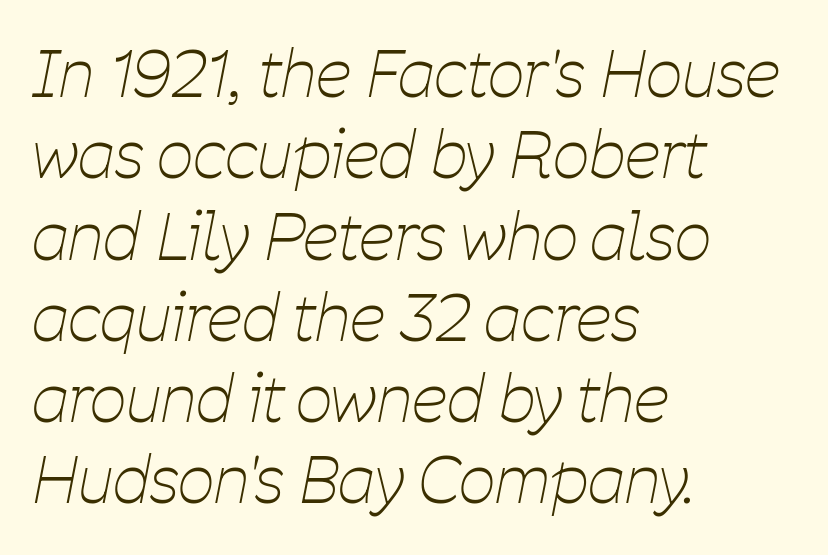
Q: Is the text bold? A: No.
Q: Is the text italic (slanted)? A: Yes, it leans right by about 11 degrees.
Q: Is the text underlined? A: No.
Q: How is the paragraph aligned? A: Left-aligned.
Q: Is the spacing between letters normal or unusually wide? A: Normal.
Q: Is the spacing between lines tight, normal or loose? A: Normal.
Q: Width (condensed, normal, or wide)? A: Condensed.
Q: Stroke contrast? A: Low.
Q: x-height? A: Medium.
Q: Monospaced? A: No.
